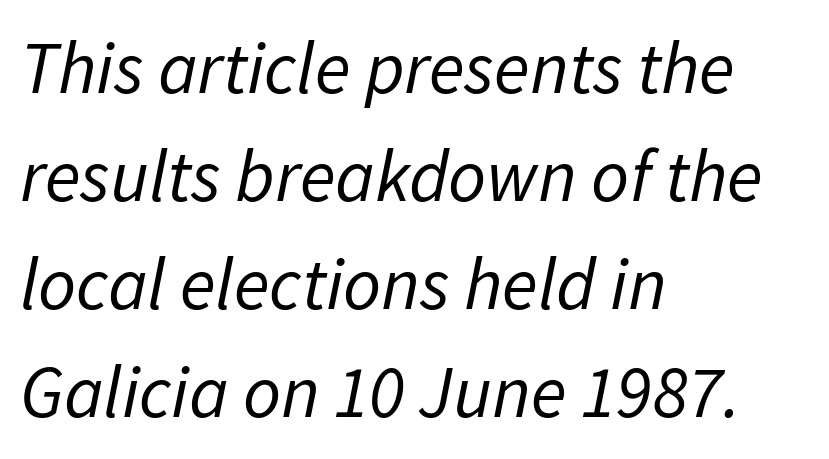
{"italic": "yes", "lean": "right", "slant_degrees": 11, "bold": "no", "weight": "regular", "width": "normal", "stroke_contrast": "low", "x_height": "medium", "monospaced": "no", "underline": "no", "align": "left", "line_spacing": "normal", "line_spacing_ratio": 1.46, "letter_spacing": "normal", "letter_spacing_em": 0.0, "glyph_px": 74}
